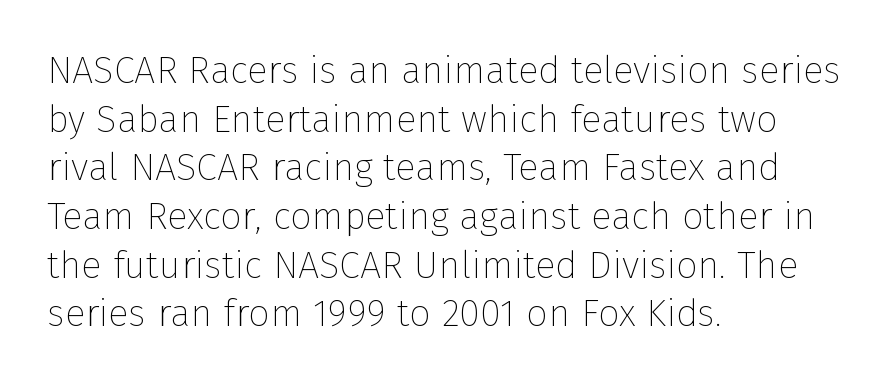
The image shows 38 px thin sans-serif type, upright; set left-aligned, normal line spacing (1.28x), normal letter spacing, not underlined; low stroke contrast and a medium x-height.
